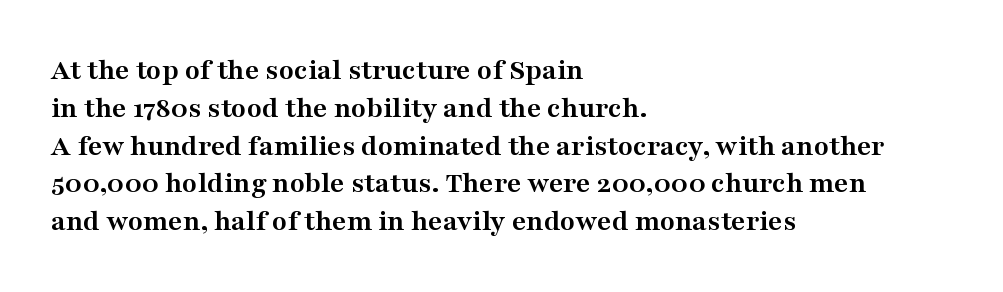
The image shows 31 px semibold, wide serif type, upright; set left-aligned, line spacing 1.22x, normal letter spacing, not underlined; medium stroke contrast and a medium x-height.
